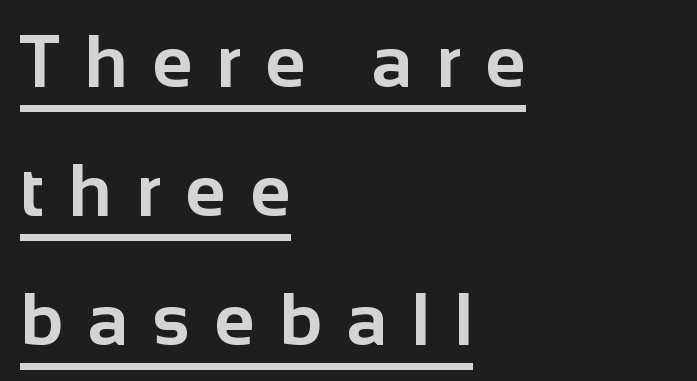
Q: Is the text bold? A: Yes.
Q: Is the text italic (slanted)? A: No, it is upright.
Q: Is the typeface a serif or a sans-serif typeface? A: Sans-serif.
Q: Is the text underlined? A: Yes.
Q: How is the paragraph aligned? A: Left-aligned.
Q: Is the spacing between letters normal or unusually wide? A: Unusually wide.
Q: Width (condensed, normal, or wide)? A: Normal.
Q: Stroke contrast? A: Low.
Q: x-height? A: Medium.
Q: Monospaced? A: No.
